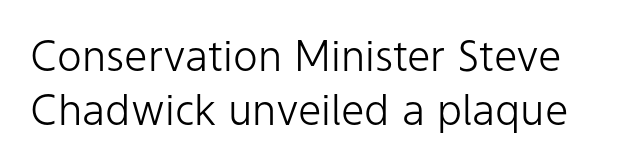
The image shows 42 px light sans-serif type, upright; set normal line spacing (1.28x), normal letter spacing, not underlined; low stroke contrast and a medium x-height.
